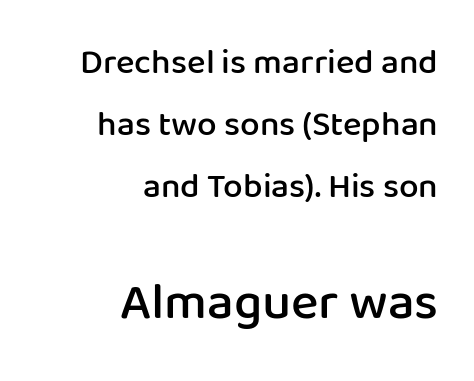
Q: Is the text bold? A: Semi-bold.
Q: Is the text italic (slanted)? A: No, it is upright.
Q: Is the typeface a serif or a sans-serif typeface? A: Sans-serif.
Q: Is the text underlined? A: No.
Q: How is the paragraph aligned? A: Right-aligned.
Q: Is the spacing between letters normal or unusually wide? A: Normal.
Q: Which block of text is set in a larger size, the first (top) or the second (bottom)? A: The second (bottom) one.
Q: Width (condensed, normal, or wide)? A: Normal.
Q: Stroke contrast? A: Low.
Q: x-height? A: Medium.
Q: Monospaced? A: No.
